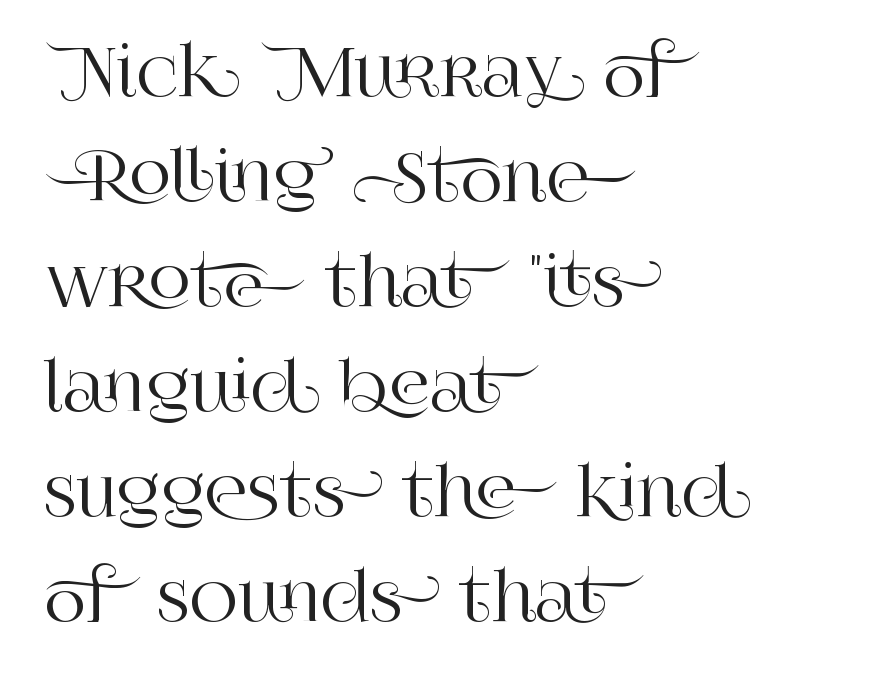
{"serif": "yes", "italic": "no", "width": "normal", "stroke_contrast": "high", "x_height": "large", "monospaced": "no", "underline": "no", "align": "left", "line_spacing": "normal", "line_spacing_ratio": 1.59, "letter_spacing": "normal", "letter_spacing_em": 0.0, "glyph_px": 66}
